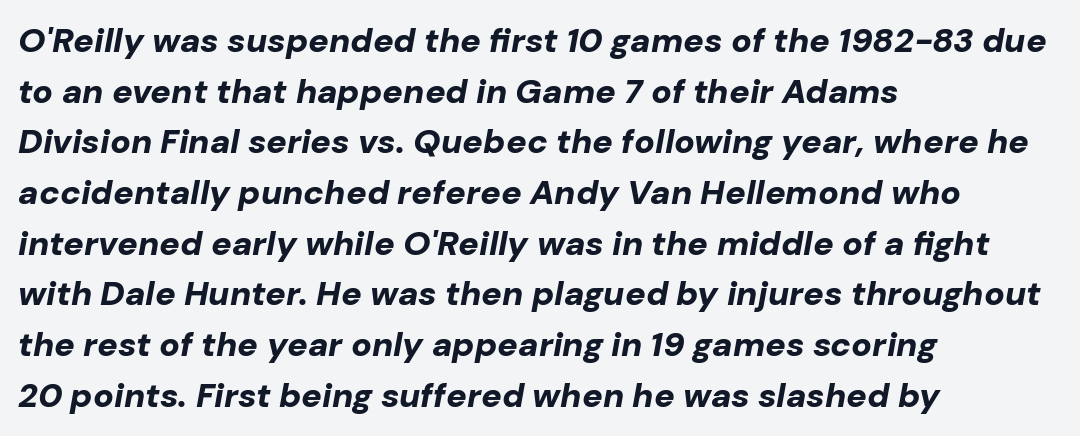
Q: Is the text bold? A: Yes.
Q: Is the text italic (slanted)? A: Yes, it leans right by about 10 degrees.
Q: Is the text underlined? A: No.
Q: How is the paragraph aligned? A: Left-aligned.
Q: Is the spacing between letters normal or unusually wide? A: Normal.
Q: Is the spacing between lines tight, normal or loose? A: Normal.
Q: Width (condensed, normal, or wide)? A: Normal.
Q: Stroke contrast? A: Low.
Q: x-height? A: Medium.
Q: Monospaced? A: No.
